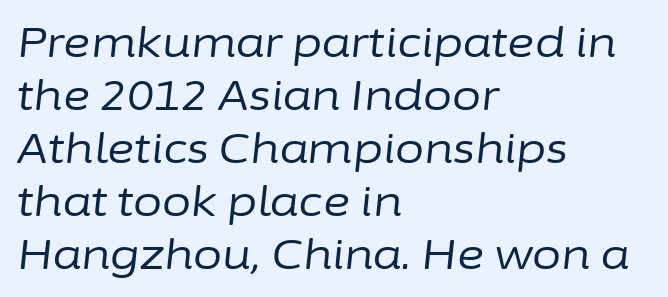
Looks like regular typesetting: each glyph gets only the width it needs. Alignment: flush left. Stroke mass is kept to a normal reading level or below. Underline: absent. Normally led — the rows are evenly, conventionally spaced. Posture: slanted.
